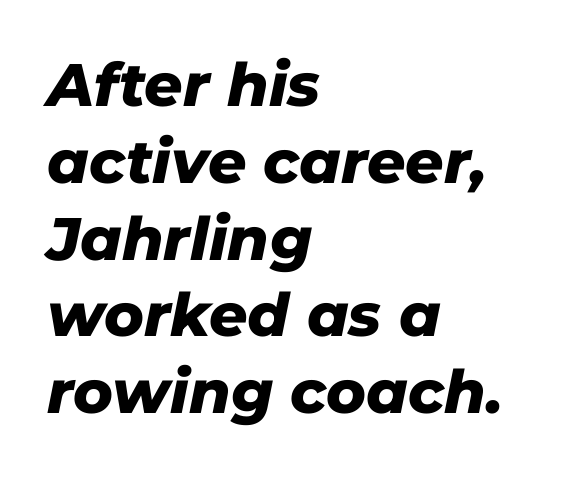
{"italic": "yes", "lean": "right", "slant_degrees": 11, "bold": "yes", "weight": "heavy", "width": "normal", "stroke_contrast": "low", "x_height": "medium", "monospaced": "no", "underline": "no", "align": "left", "line_spacing": "normal", "line_spacing_ratio": 1.28, "letter_spacing": "normal", "letter_spacing_em": 0.0, "glyph_px": 60}
